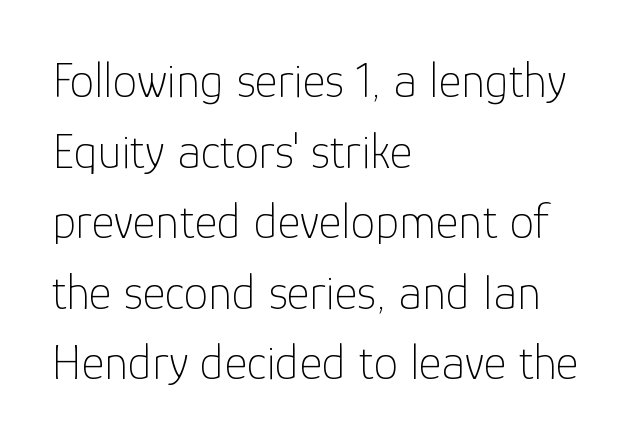
Q: Is the text bold? A: No.
Q: Is the text italic (slanted)? A: No, it is upright.
Q: Is the typeface a serif or a sans-serif typeface? A: Sans-serif.
Q: Is the text underlined? A: No.
Q: How is the paragraph aligned? A: Left-aligned.
Q: Is the spacing between letters normal or unusually wide? A: Normal.
Q: Is the spacing between lines tight, normal or loose? A: Normal.
Q: Width (condensed, normal, or wide)? A: Normal.
Q: Stroke contrast? A: Low.
Q: x-height? A: Medium.
Q: Monospaced? A: No.
